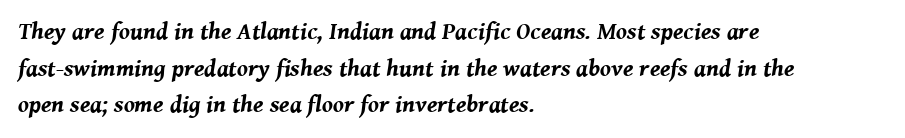
{"italic": "yes", "lean": "right", "slant_degrees": 8, "bold": "yes", "underline": "no", "align": "left", "line_spacing": "normal", "line_spacing_ratio": 1.53, "letter_spacing": "normal", "letter_spacing_em": 0.0, "glyph_px": 24}
